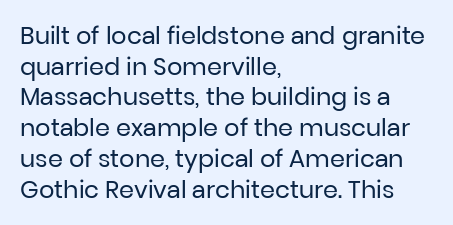
The image shows 24 px text type, upright; set left-aligned, normal line spacing (1.28x), normal letter spacing, not underlined.
